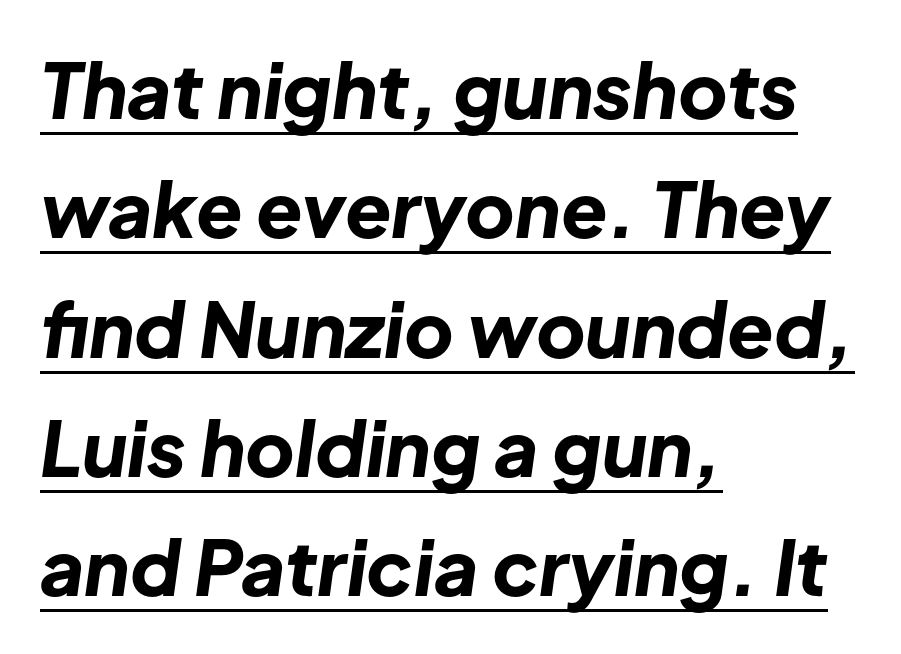
Q: Is the text bold? A: Yes.
Q: Is the text italic (slanted)? A: Yes, it leans right by about 8 degrees.
Q: Is the text underlined? A: Yes.
Q: How is the paragraph aligned? A: Left-aligned.
Q: Is the spacing between letters normal or unusually wide? A: Normal.
Q: Is the spacing between lines tight, normal or loose? A: Normal.
Q: Width (condensed, normal, or wide)? A: Normal.
Q: Stroke contrast? A: Low.
Q: x-height? A: Medium.
Q: Monospaced? A: No.
